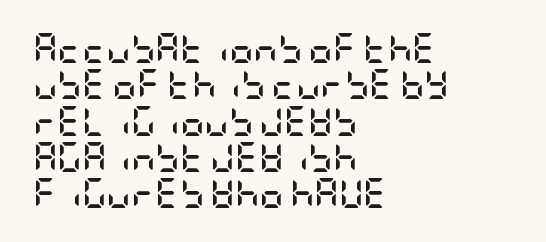
Q: Is the text bold? A: Yes.
Q: Is the text italic (slanted)? A: No, it is upright.
Q: Is the typeface a serif or a sans-serif typeface? A: Sans-serif.
Q: Is the text underlined? A: No.
Q: How is the paragraph aligned? A: Left-aligned.
Q: Is the spacing between letters normal or unusually wide? A: Normal.
Q: Width (condensed, normal, or wide)? A: Condensed.
Q: Stroke contrast? A: Low.
Q: x-height? A: Large.
